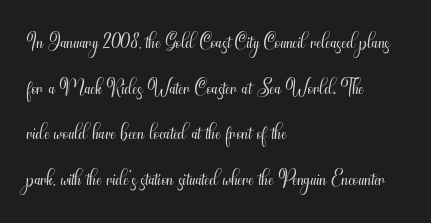
The image shows 31 px light, condensed sans-serif type; set left-aligned, normal line spacing (1.47x), normal letter spacing, not underlined; medium stroke contrast and a small x-height.
